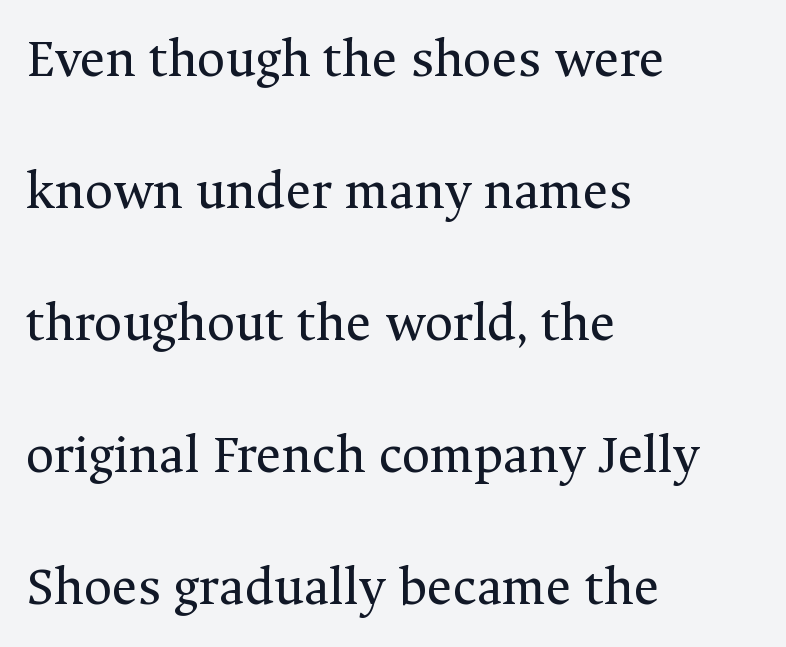
You could fit nearly another row in the gap between these rows. This rendering employs a face with finishing strokes, i.e., a serif. Honestly, the letter spacing is just normal — you wouldn't notice it. Is this a fixed-width face? No — the glyphs have proportional, varying widths. Designer's note — italics off, roman on.
